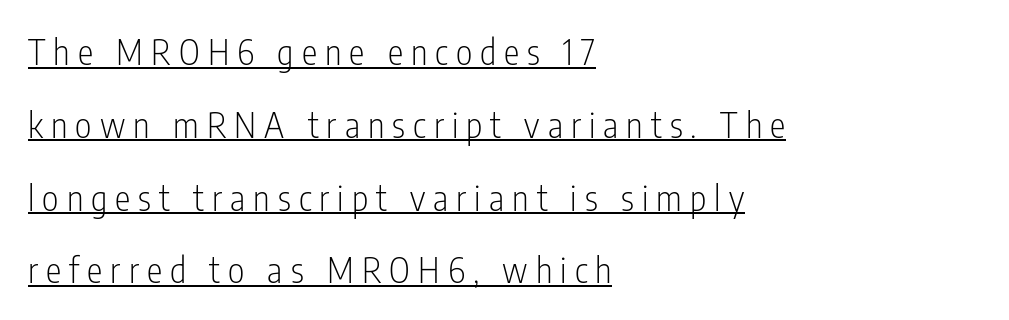
Notice how the passage keeps a crisp vertical edge on the left only. Here the designer chose a conventional face with non-uniform glyph widths. Vertical stems look standard width or narrower in stroke. The typesetter has applied underlining to the passage shown.
